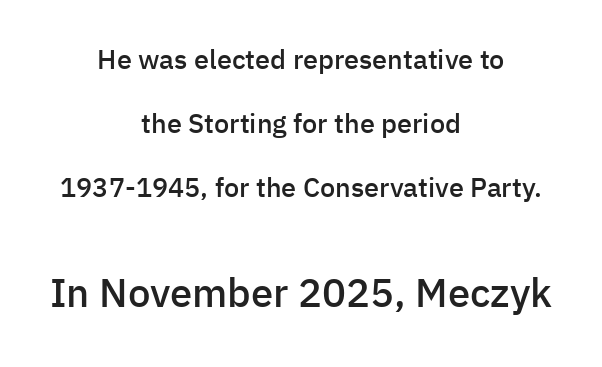
The image shows 40 px semibold sans-serif type, upright; set centered, loose line spacing (2.37x), normal letter spacing, not underlined; the second (bottom) block is 1.48x larger; low stroke contrast and a medium x-height.
